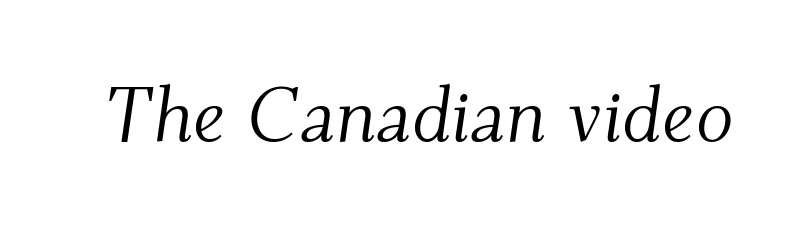
Is this a heavy cut? Hardly; it is regular or lighter. Beneath every word, the page is bare. The text carries the slant typical of an italic or oblique font. The characters display serif detailing at their extremities. Note the varied advance widths — an 'i' is clearly narrower than an 'm'.
